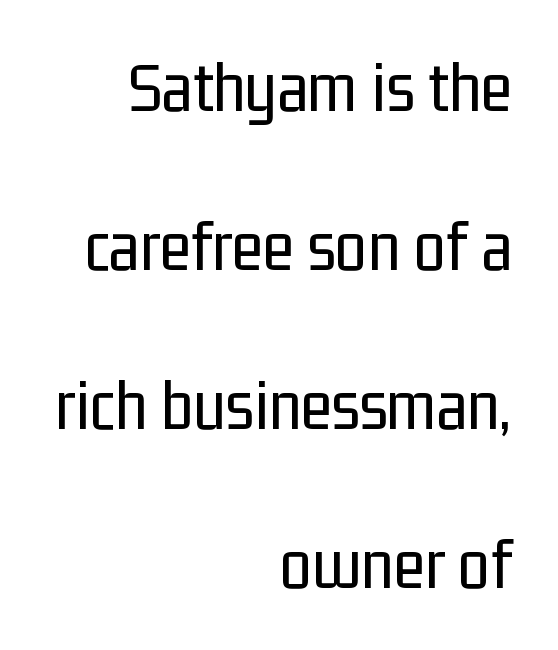
Q: Is the text bold? A: No.
Q: Is the text italic (slanted)? A: No, it is upright.
Q: Is the typeface a serif or a sans-serif typeface? A: Sans-serif.
Q: Is the text underlined? A: No.
Q: How is the paragraph aligned? A: Right-aligned.
Q: Is the spacing between letters normal or unusually wide? A: Normal.
Q: Is the spacing between lines tight, normal or loose? A: Loose.
Q: Width (condensed, normal, or wide)? A: Condensed.
Q: Stroke contrast? A: Low.
Q: x-height? A: Medium.
Q: Monospaced? A: No.
